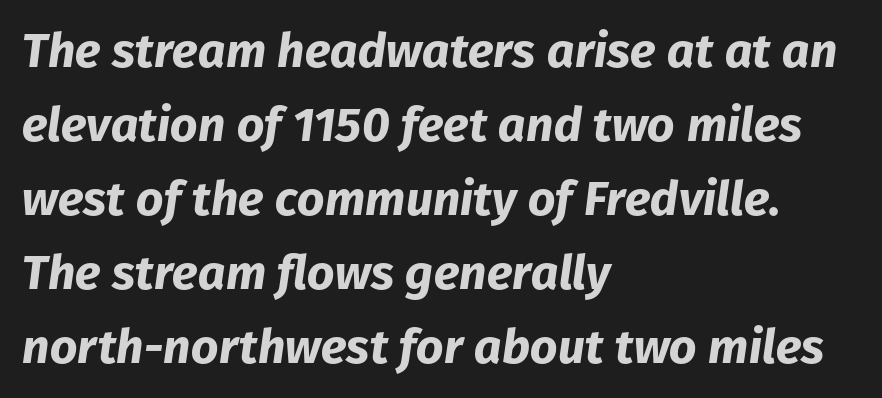
Baseline-to-baseline distance is the conventional proportion of letter height. This sample has the flowing, uneven cadence of proportional lettering. The ragged edge is on the right, which tells us the setting is flush left. The glyphs have the mass of a bold cut.
